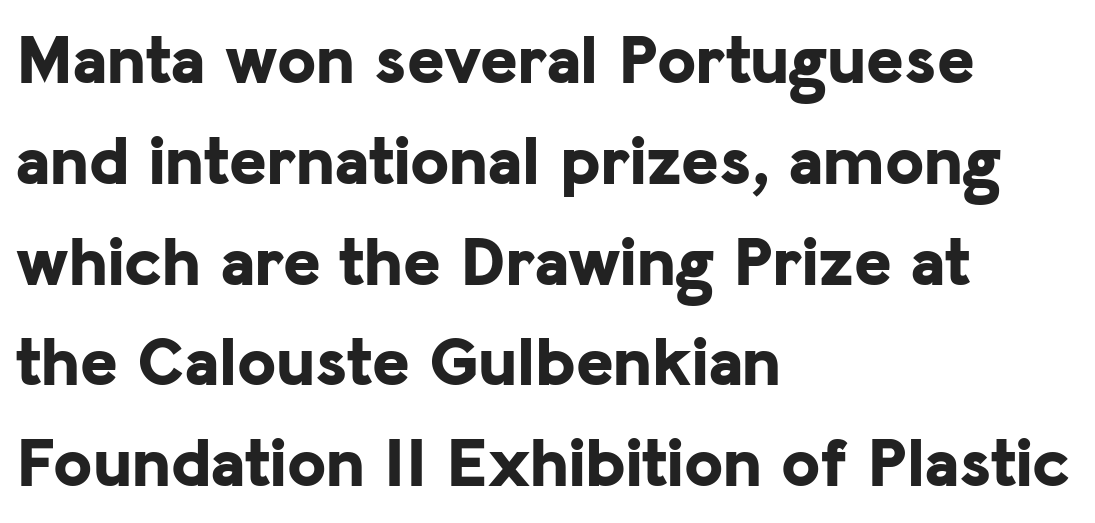
Q: Is the text bold? A: Yes.
Q: Is the text italic (slanted)? A: No, it is upright.
Q: Is the typeface a serif or a sans-serif typeface? A: Sans-serif.
Q: Is the text underlined? A: No.
Q: How is the paragraph aligned? A: Left-aligned.
Q: Is the spacing between letters normal or unusually wide? A: Normal.
Q: Is the spacing between lines tight, normal or loose? A: Normal.
Q: Width (condensed, normal, or wide)? A: Normal.
Q: Stroke contrast? A: Low.
Q: x-height? A: Medium.
Q: Monospaced? A: No.
